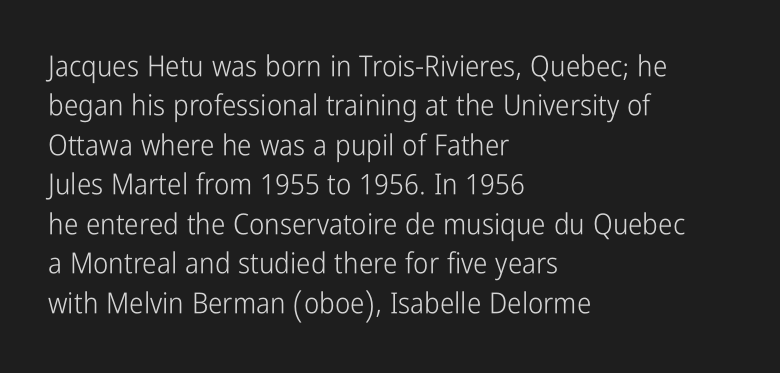
{"serif": "no", "italic": "no", "bold": "no", "weight": "light", "width": "condensed", "stroke_contrast": "low", "x_height": "medium", "monospaced": "no", "underline": "no", "align": "left", "line_spacing": "normal", "line_spacing_ratio": 1.36, "letter_spacing": "normal", "letter_spacing_em": 0.0, "glyph_px": 29}
